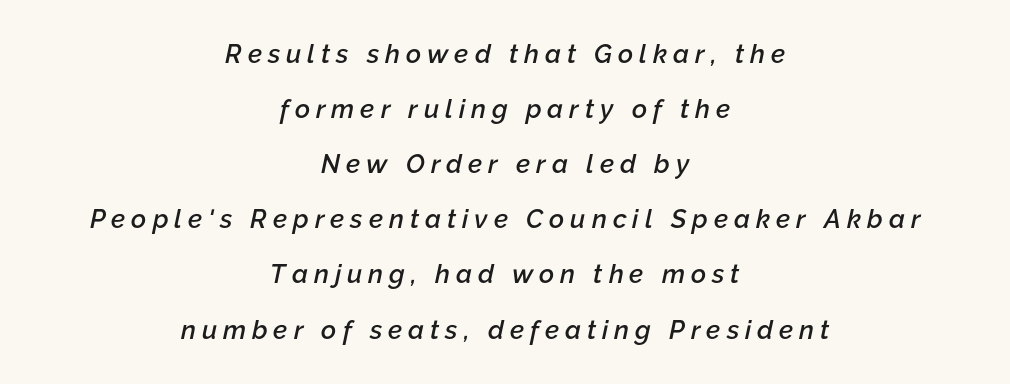
The image shows 26 px text type, italic (leaning right); set centered, loose line spacing (2.12x), unusually wide letter spacing (+0.23 em), not underlined.
